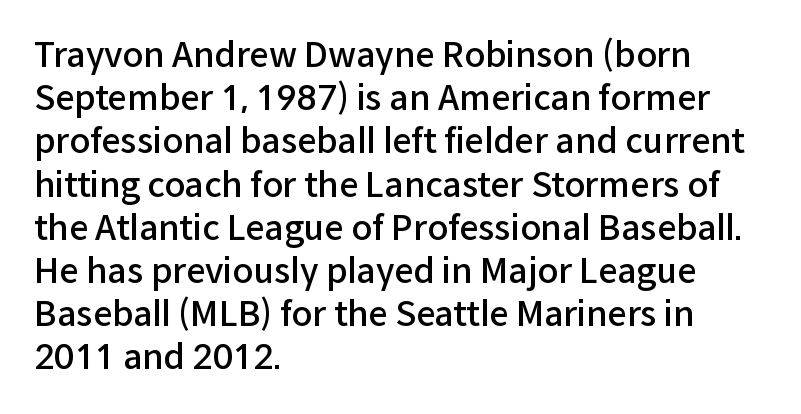
{"serif": "no", "italic": "no", "bold": "semi", "weight": "semibold", "width": "normal", "stroke_contrast": "low", "x_height": "medium", "monospaced": "no", "underline": "no", "align": "left", "line_spacing": "normal", "line_spacing_ratio": 1.27, "letter_spacing": "normal", "letter_spacing_em": 0.0, "glyph_px": 34}
